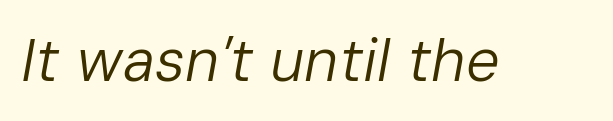
{"italic": "yes", "lean": "right", "slant_degrees": 10, "bold": "no", "weight": "regular", "width": "normal", "stroke_contrast": "low", "x_height": "medium", "monospaced": "no", "underline": "no", "letter_spacing": "normal", "letter_spacing_em": 0.0, "glyph_px": 60}
